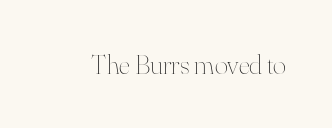
The image shows 28 px thin type, upright; set normal letter spacing, not underlined; high stroke contrast and a small x-height.
